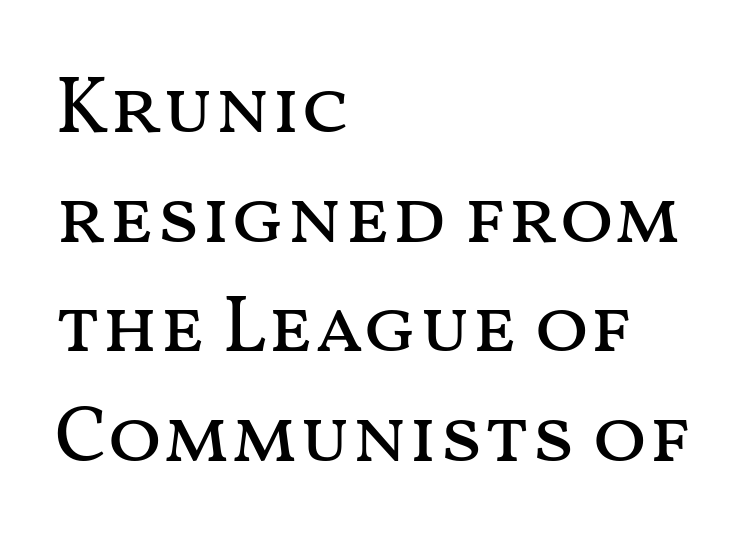
The image shows 80 px regular-weight, wide type, upright; set left-aligned, normal line spacing (1.37x), normal letter spacing, not underlined; medium stroke contrast and a medium x-height.
